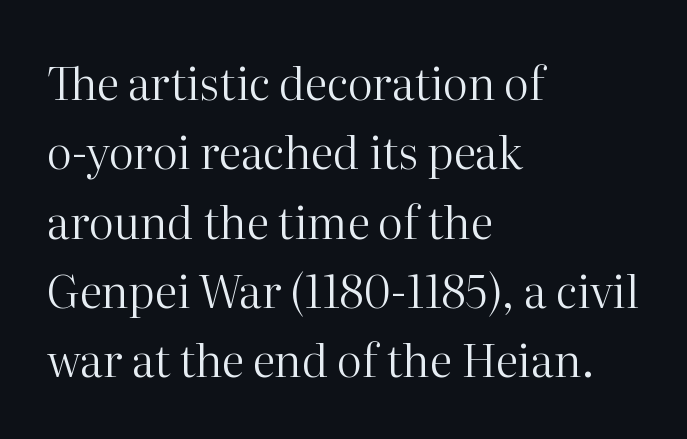
The image shows 45 px regular-weight serif type, upright; set left-aligned, normal line spacing (1.54x), normal letter spacing, not underlined; high stroke contrast and a medium x-height.
